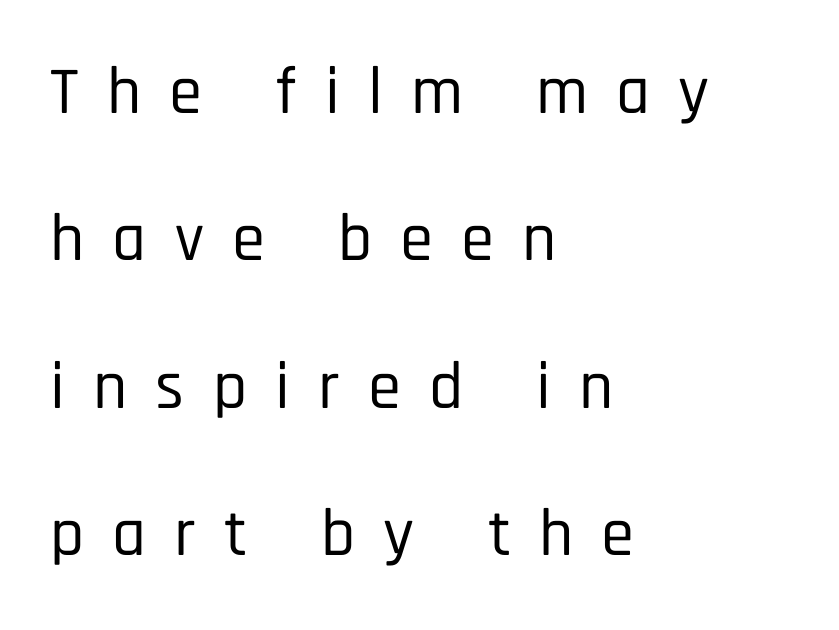
{"serif": "no", "italic": "no", "width": "condensed", "stroke_contrast": "low", "x_height": "large", "monospaced": "no", "underline": "no", "align": "left", "line_spacing": "loose", "line_spacing_ratio": 2.2, "letter_spacing": "wide", "letter_spacing_em": 0.42, "glyph_px": 67}
